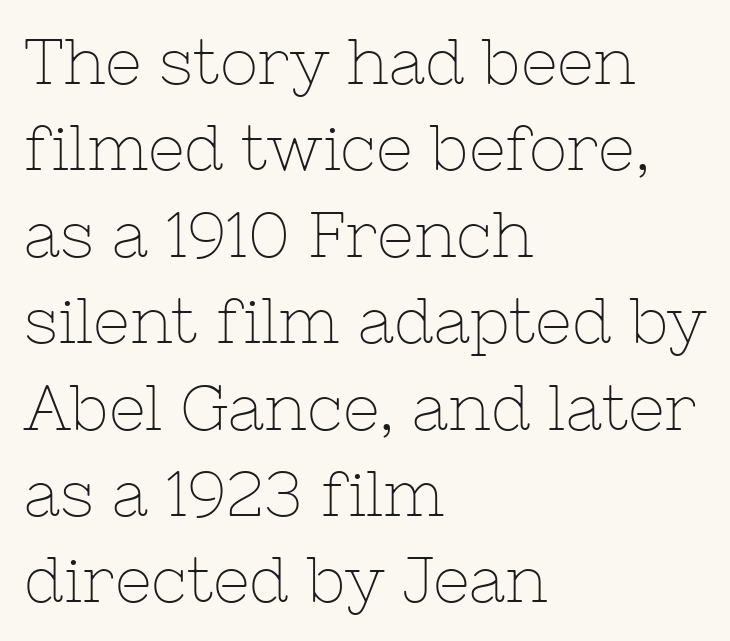
Q: Is the text bold? A: No.
Q: Is the text italic (slanted)? A: No, it is upright.
Q: Is the typeface a serif or a sans-serif typeface? A: Serif.
Q: Is the text underlined? A: No.
Q: How is the paragraph aligned? A: Left-aligned.
Q: Is the spacing between letters normal or unusually wide? A: Normal.
Q: Is the spacing between lines tight, normal or loose? A: Normal.
Q: Width (condensed, normal, or wide)? A: Normal.
Q: Stroke contrast? A: Low.
Q: x-height? A: Medium.
Q: Monospaced? A: No.
